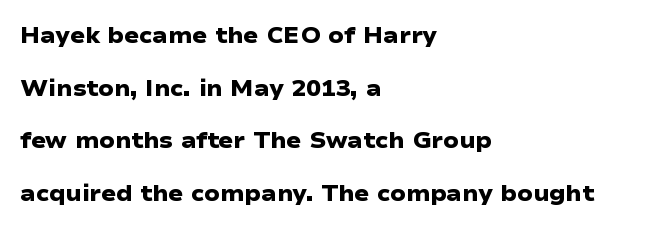
There is no visible air inserted between adjacent glyphs. Thick stems and heavy bowls — unmistakably bold. A typesetter would call this leading open, well beyond the default. Each row of text sits above clean, open space. The rendering anchors every line to the left-hand side.
